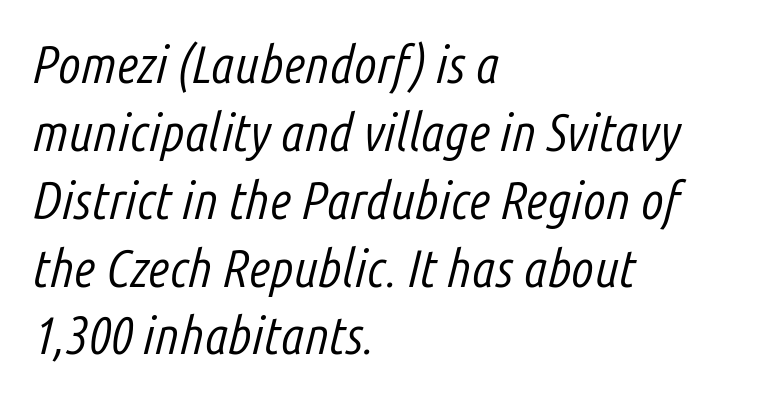
{"italic": "yes", "lean": "right", "slant_degrees": 14, "bold": "no", "weight": "light", "width": "condensed", "stroke_contrast": "low", "x_height": "medium", "monospaced": "no", "underline": "no", "align": "left", "line_spacing": "normal", "line_spacing_ratio": 1.28, "letter_spacing": "normal", "letter_spacing_em": 0.0, "glyph_px": 53}
